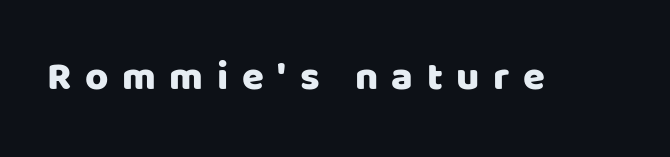
{"serif": "no", "italic": "no", "width": "normal", "stroke_contrast": "low", "x_height": "large", "monospaced": "no", "underline": "no", "letter_spacing": "wide", "letter_spacing_em": 0.34, "glyph_px": 40}
